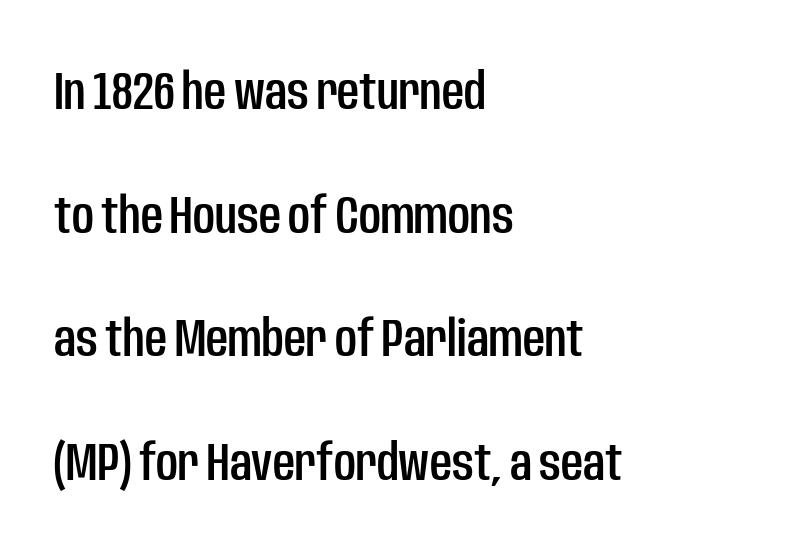
The image shows 54 px condensed sans-serif type, upright; set left-aligned, loose line spacing (2.29x), normal letter spacing, not underlined; low stroke contrast and a large x-height.
